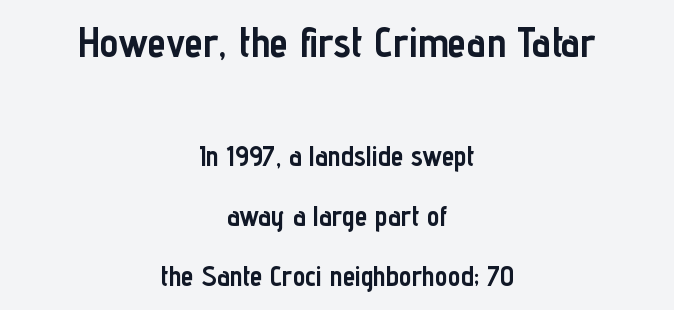
Q: Is the text bold? A: Yes.
Q: Is the text italic (slanted)? A: No, it is upright.
Q: Is the typeface a serif or a sans-serif typeface? A: Sans-serif.
Q: Is the text underlined? A: No.
Q: How is the paragraph aligned? A: Centered.
Q: Is the spacing between letters normal or unusually wide? A: Normal.
Q: Is the spacing between lines tight, normal or loose? A: Loose.
Q: Which block of text is set in a larger size, the first (top) or the second (bottom)? A: The first (top) one.
Q: Width (condensed, normal, or wide)? A: Condensed.
Q: Stroke contrast? A: Low.
Q: x-height? A: Medium.
Q: Monospaced? A: No.
